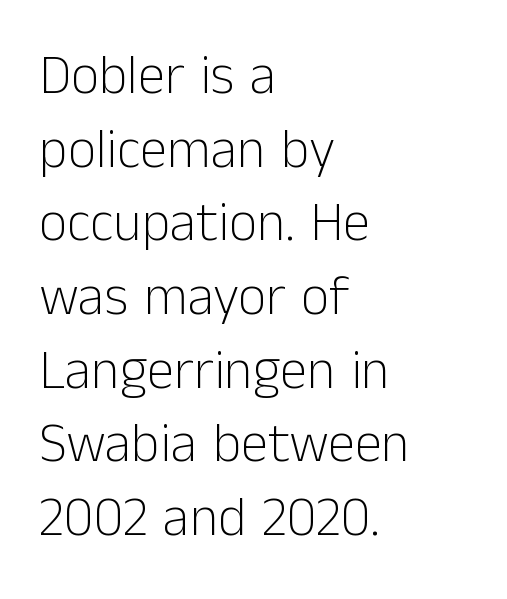
{"serif": "no", "italic": "no", "bold": "no", "weight": "light", "width": "normal", "stroke_contrast": "low", "x_height": "medium", "monospaced": "no", "underline": "no", "align": "left", "line_spacing": "normal", "line_spacing_ratio": 1.34, "letter_spacing": "normal", "letter_spacing_em": 0.0, "glyph_px": 55}
